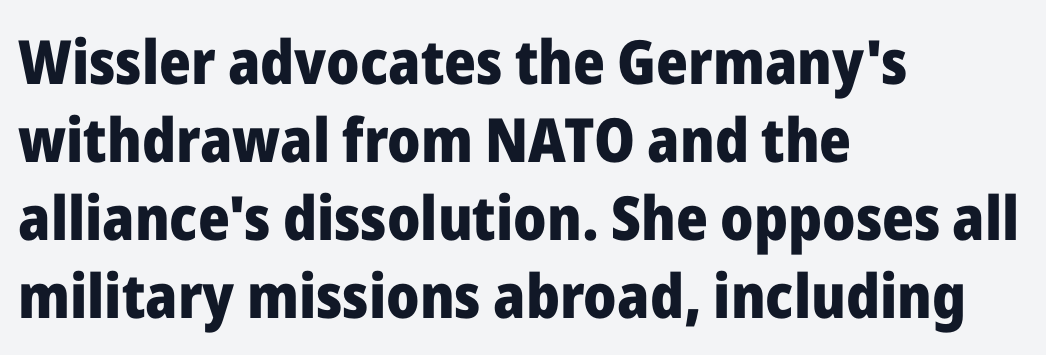
The image shows 61 px heavy sans-serif type, upright; set left-aligned, normal line spacing (1.28x), normal letter spacing, not underlined; low stroke contrast and a medium x-height.
